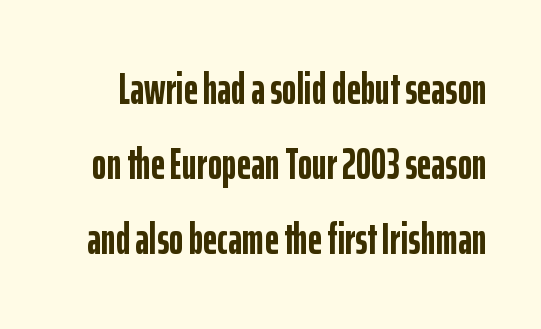
{"serif": "no", "italic": "no", "bold": "yes", "weight": "semibold", "width": "condensed", "stroke_contrast": "low", "x_height": "medium", "monospaced": "no", "underline": "no", "line_spacing_ratio": 1.71, "letter_spacing": "normal", "letter_spacing_em": 0.0, "glyph_px": 44}
